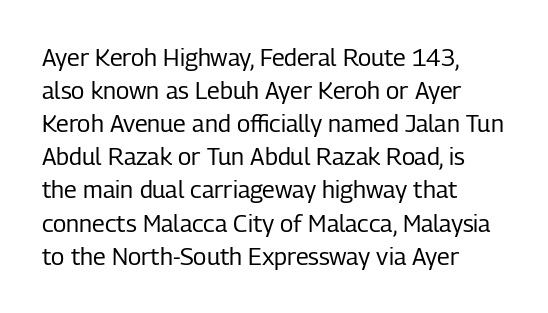
{"italic": "no", "bold": "no", "underline": "no", "align": "left", "line_spacing": "normal", "line_spacing_ratio": 1.38, "letter_spacing": "normal", "letter_spacing_em": 0.0, "glyph_px": 24}
